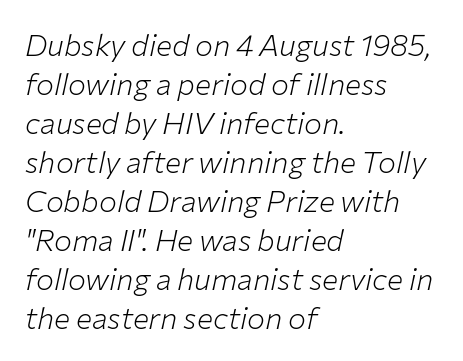
The image shows 30 px light type, italic (leaning right); set left-aligned, normal line spacing (1.3x), normal letter spacing, not underlined; low stroke contrast and a medium x-height.
